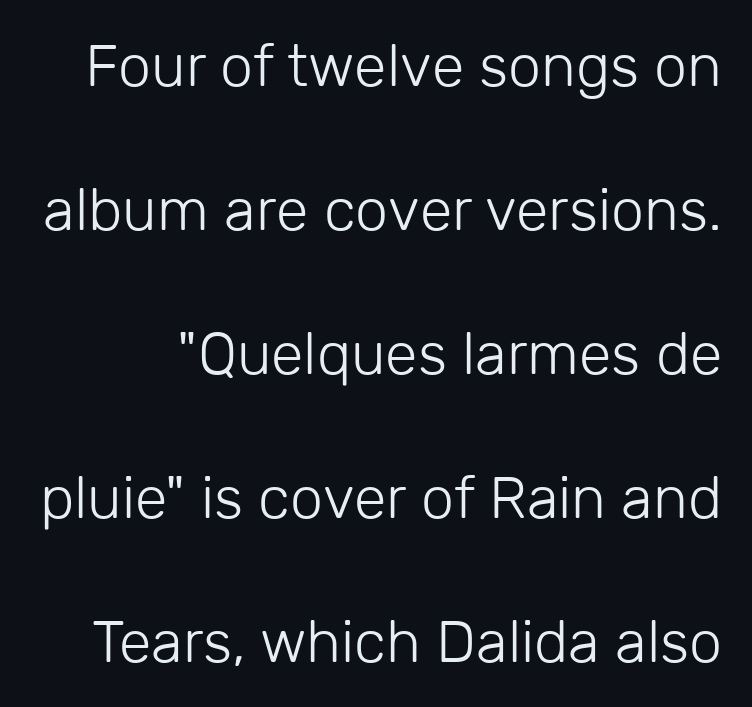
{"serif": "no", "italic": "no", "bold": "no", "weight": "light", "width": "normal", "stroke_contrast": "low", "x_height": "medium", "monospaced": "no", "underline": "no", "line_spacing": "loose", "line_spacing_ratio": 2.44, "letter_spacing": "normal", "letter_spacing_em": 0.0, "glyph_px": 59}
